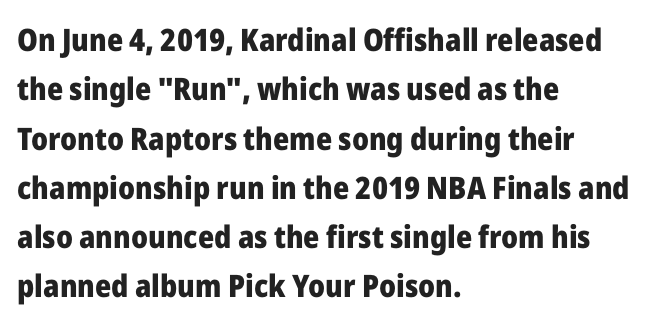
In terms of letterform style, serifs are entirely absent. Has an underline been added? It has not. Plenty of ink on the page — the face is bold. Here the designer chose a conventional face with non-uniform glyph widths. The gaps between neighbouring characters are ordinary and unremarkable.
